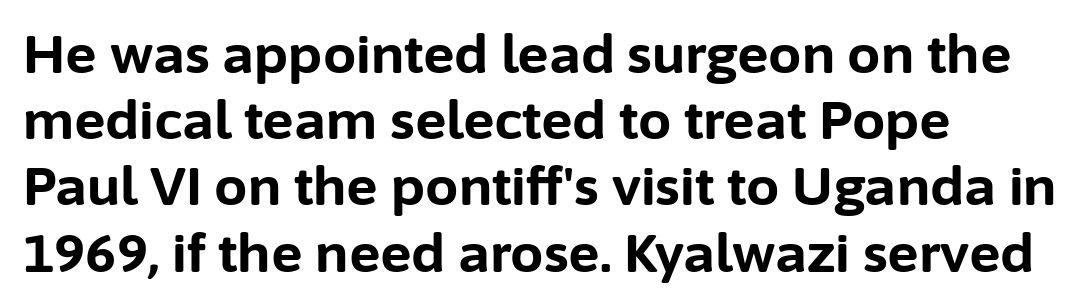
{"serif": "no", "italic": "no", "bold": "yes", "weight": "bold", "width": "normal", "stroke_contrast": "low", "x_height": "medium", "monospaced": "no", "underline": "no", "align": "left", "line_spacing": "normal", "line_spacing_ratio": 1.25, "letter_spacing": "normal", "letter_spacing_em": 0.0, "glyph_px": 53}
